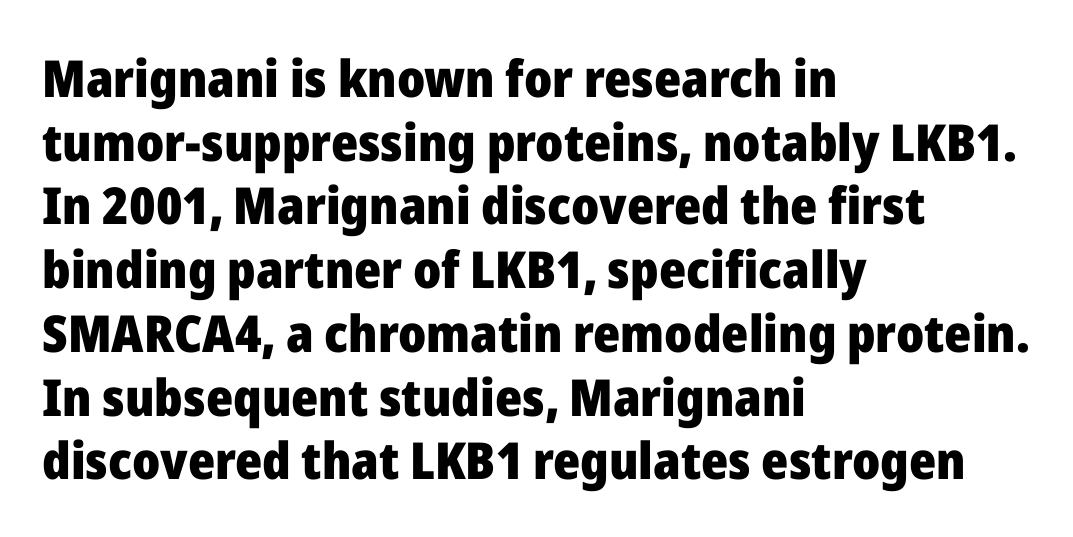
Q: Is the text bold? A: Yes.
Q: Is the text italic (slanted)? A: No, it is upright.
Q: Is the typeface a serif or a sans-serif typeface? A: Sans-serif.
Q: Is the text underlined? A: No.
Q: How is the paragraph aligned? A: Left-aligned.
Q: Is the spacing between letters normal or unusually wide? A: Normal.
Q: Is the spacing between lines tight, normal or loose? A: Normal.
Q: Width (condensed, normal, or wide)? A: Normal.
Q: Stroke contrast? A: Low.
Q: x-height? A: Medium.
Q: Monospaced? A: No.
